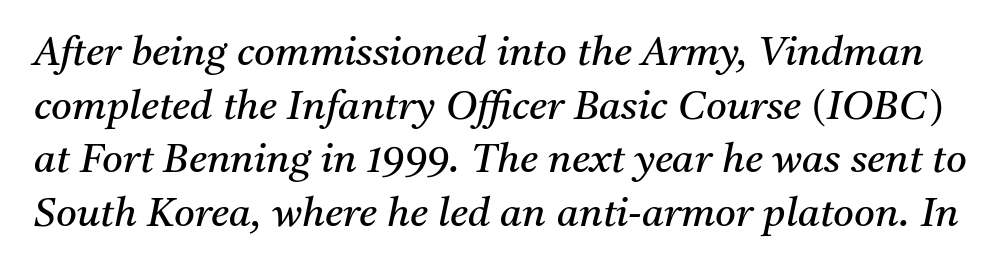
Q: Is the text bold? A: No.
Q: Is the text italic (slanted)? A: Yes, it leans right by about 11 degrees.
Q: Is the typeface a serif or a sans-serif typeface? A: Serif.
Q: Is the text underlined? A: No.
Q: Is the spacing between letters normal or unusually wide? A: Normal.
Q: Is the spacing between lines tight, normal or loose? A: Normal.
Q: Width (condensed, normal, or wide)? A: Normal.
Q: Stroke contrast? A: Medium.
Q: x-height? A: Medium.
Q: Monospaced? A: No.
